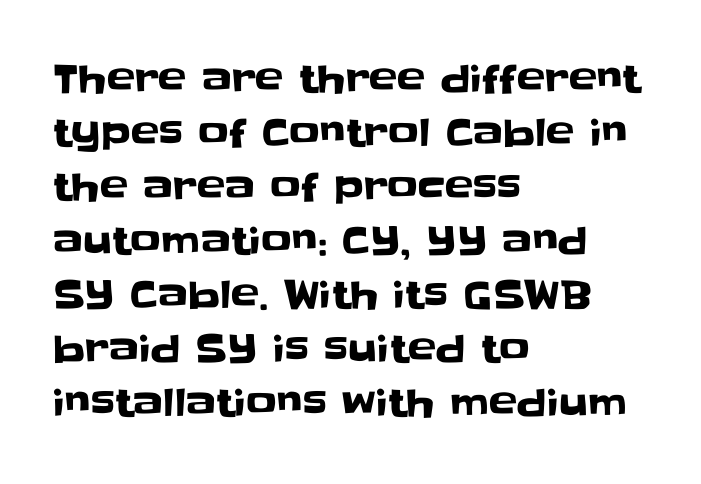
{"serif": "no", "italic": "no", "width": "normal", "stroke_contrast": "low", "x_height": "large", "monospaced": "no", "underline": "no", "align": "left", "line_spacing": "normal", "line_spacing_ratio": 1.42, "letter_spacing": "normal", "letter_spacing_em": 0.0, "glyph_px": 38}
